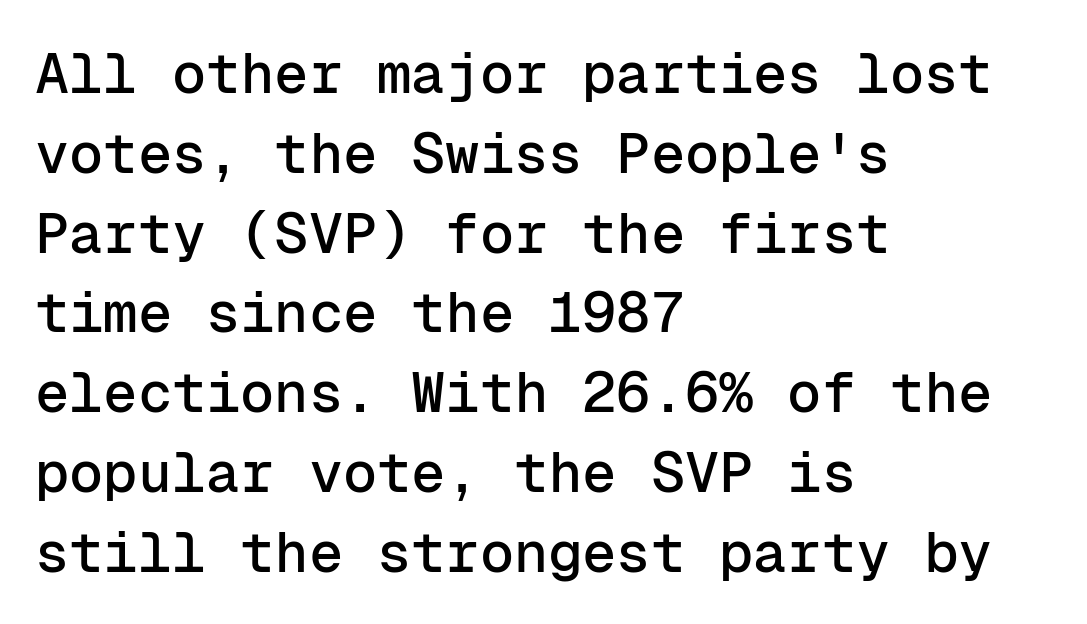
{"serif": "no", "italic": "no", "width": "normal", "stroke_contrast": "low", "x_height": "medium", "monospaced": "yes", "underline": "no", "align": "left", "line_spacing": "normal", "line_spacing_ratio": 1.4, "letter_spacing": "normal", "letter_spacing_em": 0.0, "glyph_px": 57}
